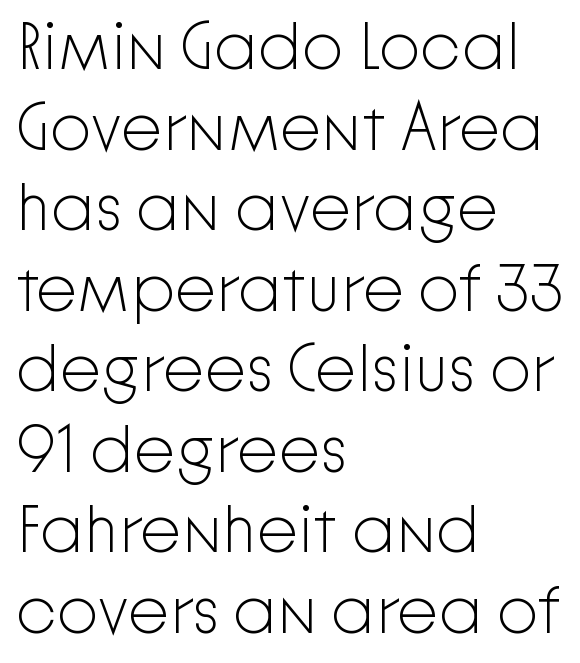
{"serif": "no", "italic": "no", "bold": "no", "weight": "light", "width": "normal", "stroke_contrast": "low", "x_height": "medium", "monospaced": "no", "underline": "no", "align": "left", "line_spacing_ratio": 1.22, "letter_spacing": "normal", "letter_spacing_em": 0.0, "glyph_px": 66}
